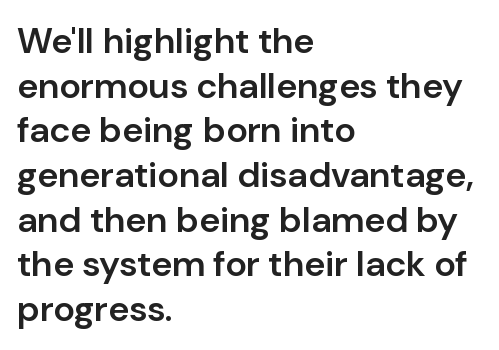
{"serif": "no", "italic": "no", "bold": "semi", "weight": "semibold", "width": "normal", "stroke_contrast": "low", "x_height": "medium", "monospaced": "no", "underline": "no", "align": "left", "line_spacing_ratio": 1.24, "letter_spacing": "normal", "letter_spacing_em": 0.0, "glyph_px": 36}
